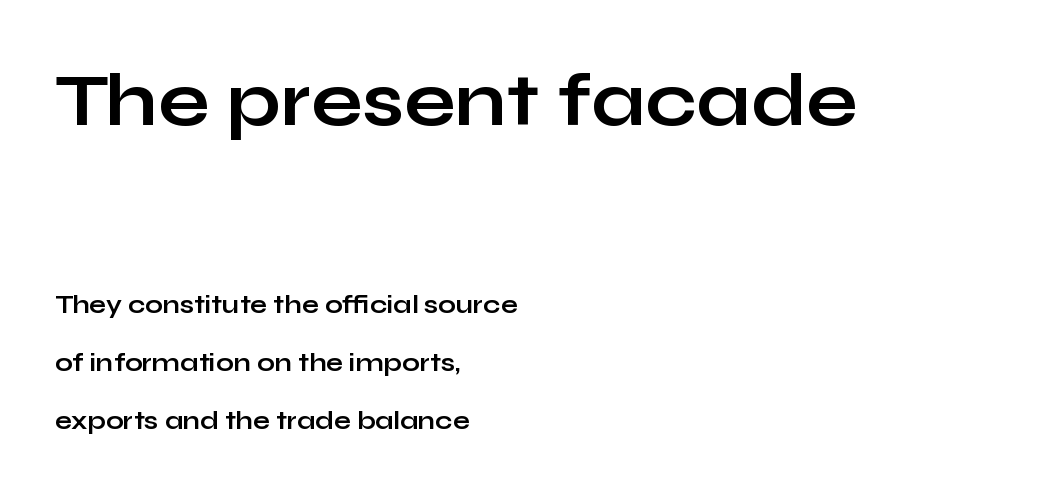
The image shows 75 px bold, wide sans-serif type, upright; set left-aligned, loose line spacing (2.32x), normal letter spacing, not underlined; the first (top) block is 3.0x larger; low stroke contrast and a medium x-height.
